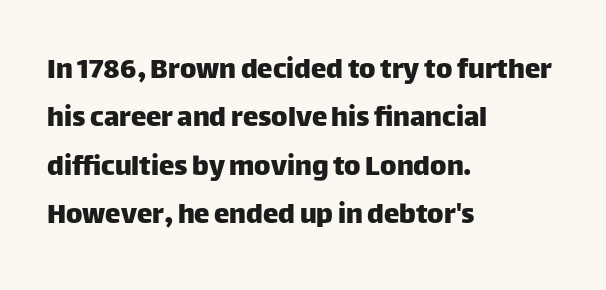
The image shows 31 px sans-serif type, upright; set left-aligned, normal line spacing (1.56x), normal letter spacing, not underlined; low stroke contrast and a large x-height.
